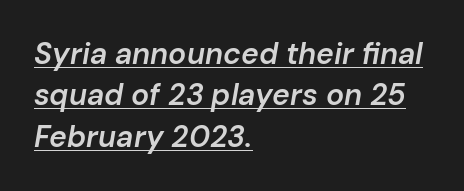
{"italic": "yes", "lean": "right", "slant_degrees": 10, "bold": "semi", "weight": "semibold", "width": "normal", "stroke_contrast": "low", "x_height": "medium", "monospaced": "no", "underline": "yes", "align": "left", "line_spacing": "normal", "line_spacing_ratio": 1.38, "letter_spacing": "normal", "letter_spacing_em": 0.0, "glyph_px": 30}
